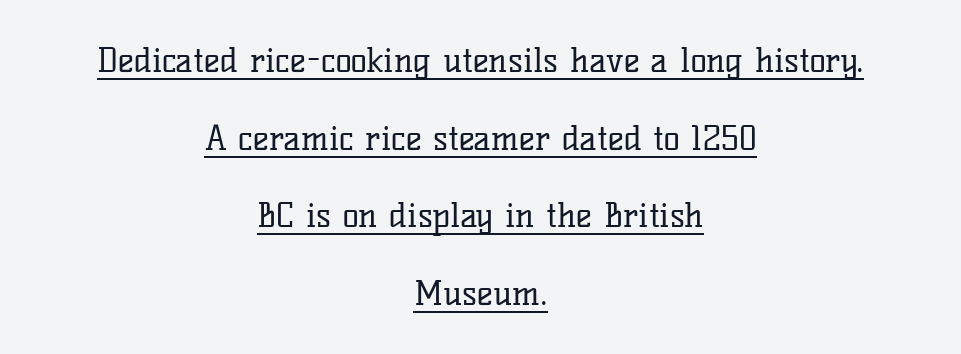
The image shows 34 px regular-weight serif type, upright; set centered, loose line spacing (2.28x), normal letter spacing, underlined; low stroke contrast and a medium x-height.
